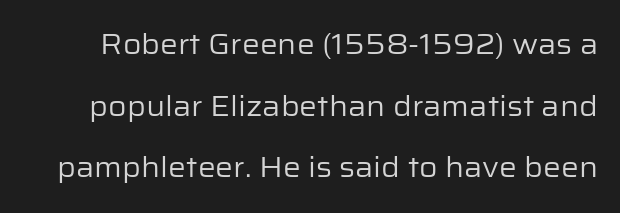
{"serif": "no", "italic": "no", "bold": "no", "weight": "regular", "width": "normal", "stroke_contrast": "low", "x_height": "medium", "monospaced": "no", "underline": "no", "line_spacing": "loose", "line_spacing_ratio": 2.2, "letter_spacing": "normal", "letter_spacing_em": 0.0, "glyph_px": 28}
